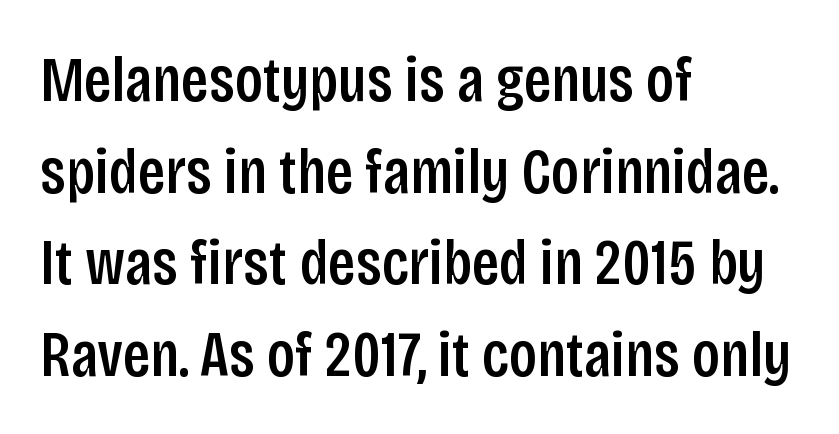
Q: Is the text italic (slanted)? A: No, it is upright.
Q: Is the typeface a serif or a sans-serif typeface? A: Sans-serif.
Q: Is the text underlined? A: No.
Q: How is the paragraph aligned? A: Left-aligned.
Q: Is the spacing between letters normal or unusually wide? A: Normal.
Q: Is the spacing between lines tight, normal or loose? A: Normal.
Q: Width (condensed, normal, or wide)? A: Condensed.
Q: Stroke contrast? A: Low.
Q: x-height? A: Large.
Q: Monospaced? A: No.
